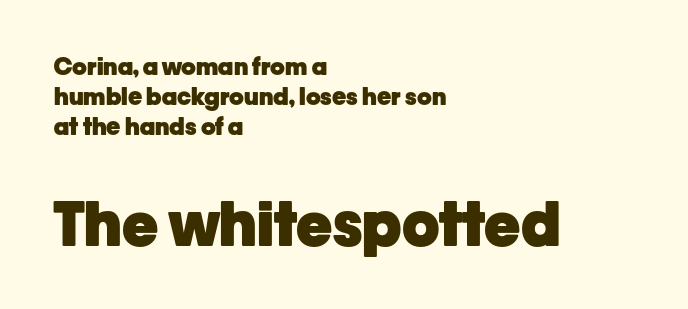
{"serif": "no", "italic": "no", "bold": "yes", "weight": "heavy", "width": "normal", "stroke_contrast": "low", "x_height": "medium", "monospaced": "no", "underline": "no", "align": "left", "line_spacing_ratio": 1.24, "letter_spacing": "normal", "letter_spacing_em": 0.0, "larger_block": "second", "size_ratio": 2.54, "glyph_px": 61}
